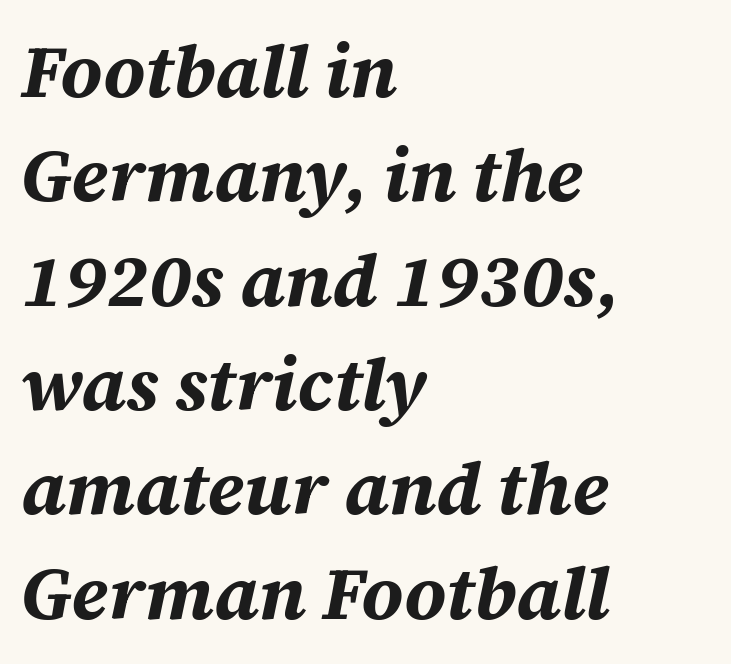
{"italic": "yes", "lean": "right", "slant_degrees": 12, "bold": "yes", "weight": "bold", "width": "normal", "stroke_contrast": "medium", "x_height": "large", "monospaced": "no", "underline": "no", "align": "left", "line_spacing": "normal", "line_spacing_ratio": 1.41, "letter_spacing": "normal", "letter_spacing_em": 0.0, "glyph_px": 74}
